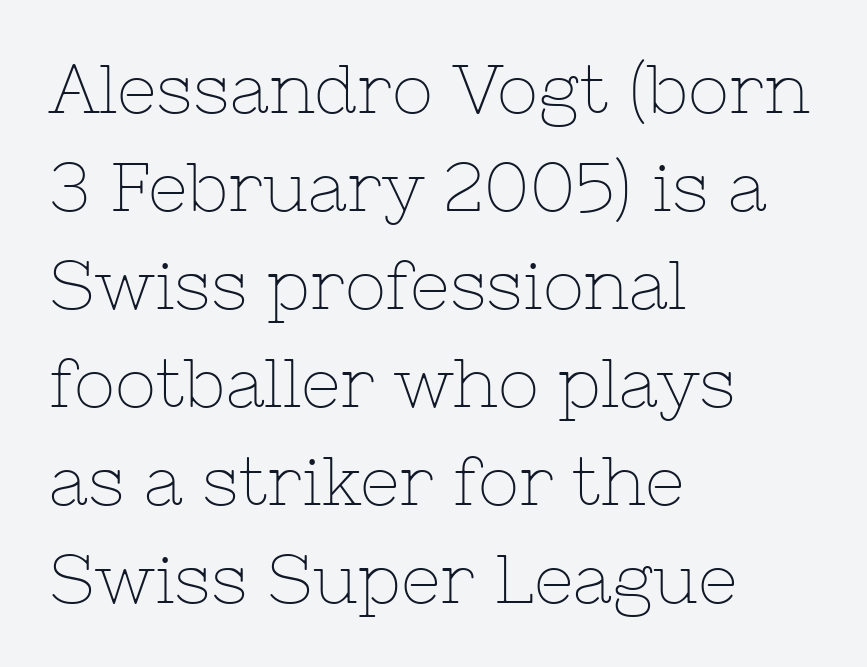
The image shows 69 px thin serif type, upright; set left-aligned, normal line spacing (1.42x), normal letter spacing, not underlined; low stroke contrast and a medium x-height.
